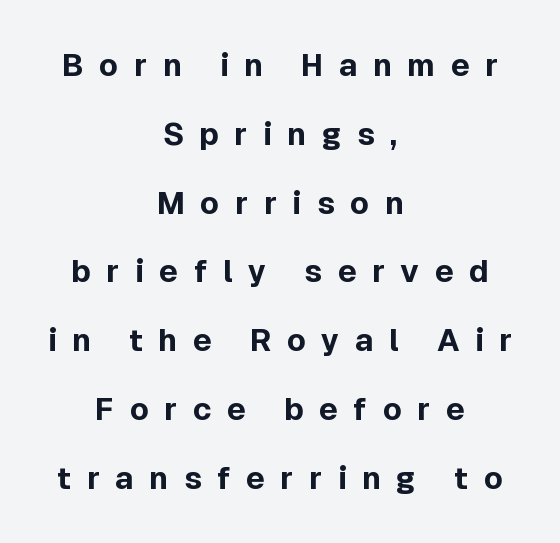
Quick note: underline off. To sum up the face: it is a sans, with no serifs. The letters advance in unequal steps, a hallmark of proportional type. Each line is balanced around a shared central axis. Ascenders rise straight up at ninety degrees.
